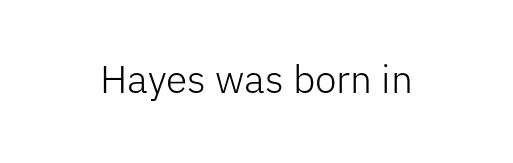
{"serif": "no", "italic": "no", "bold": "no", "weight": "light", "width": "normal", "stroke_contrast": "low", "x_height": "medium", "monospaced": "no", "underline": "no", "letter_spacing": "normal", "letter_spacing_em": 0.0, "glyph_px": 39}
